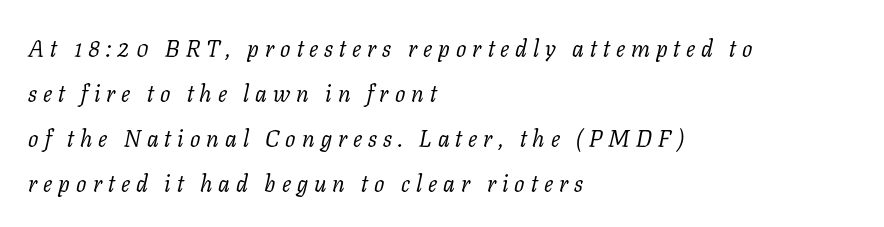
The image shows 23 px text type, italic (leaning right); set left-aligned, loose line spacing (1.95x), unusually wide letter spacing (+0.26 em), not underlined.
